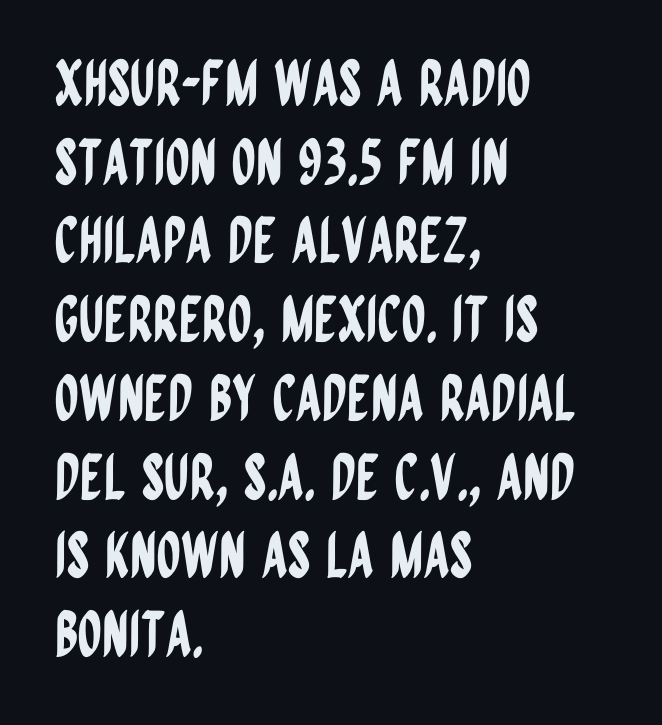
Q: Is the text italic (slanted)? A: No, it is upright.
Q: Is the typeface a serif or a sans-serif typeface? A: Sans-serif.
Q: Is the text underlined? A: No.
Q: How is the paragraph aligned? A: Left-aligned.
Q: Is the spacing between letters normal or unusually wide? A: Normal.
Q: Is the spacing between lines tight, normal or loose? A: Normal.
Q: Width (condensed, normal, or wide)? A: Condensed.
Q: Stroke contrast? A: Low.
Q: x-height? A: Large.
Q: Monospaced? A: No.
